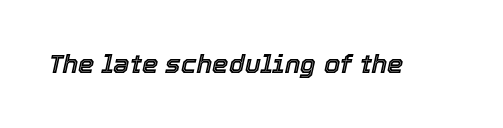
Q: Is the text italic (slanted)? A: Yes, it leans right by about 12 degrees.
Q: Is the text underlined? A: No.
Q: Is the spacing between letters normal or unusually wide? A: Normal.
